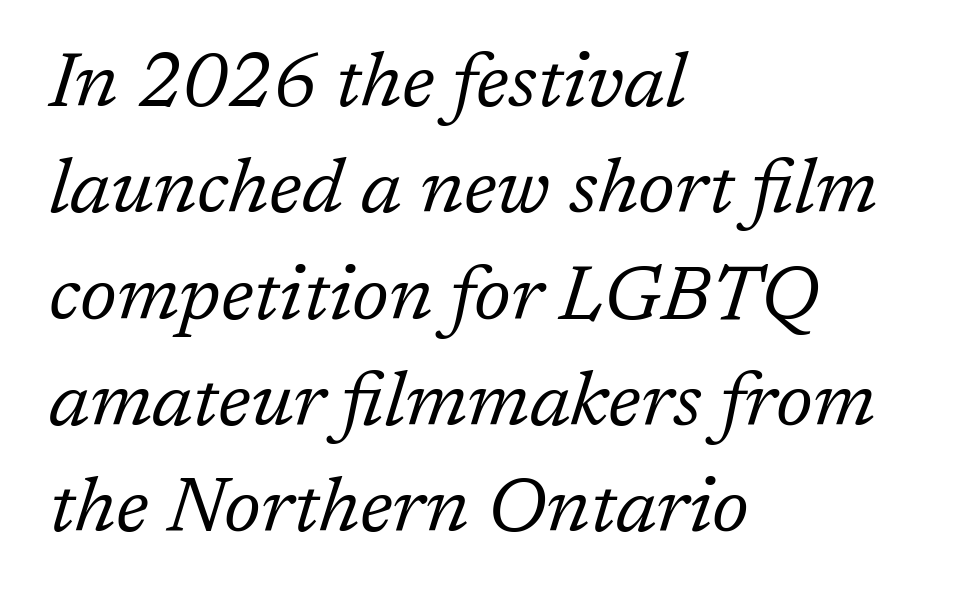
The image shows 77 px regular-weight serif type, italic (leaning right); set left-aligned, normal line spacing (1.38x), normal letter spacing, not underlined; low stroke contrast and a medium x-height.
